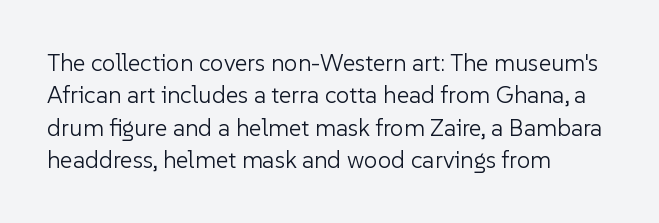
The typesetter chose a ragged-right arrangement here. In terms of letterspacing, this is plain default setting. Descenders hang freely into open space. A typesetter would call this leading conventional body-copy spacing. Stems and bowls with no extra thickness — not bold.
